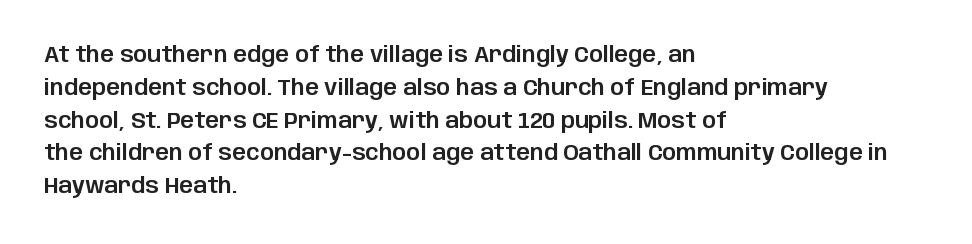
The specimen omits any rule beneath the text block's lines. Is the letter spacing exaggerated? No — it looks like the ordinary default. The typography opts for an upright posture over an oblique one. The rag falls on the right side of this text block. Baseline-to-baseline distance is the conventional proportion of letter height.
